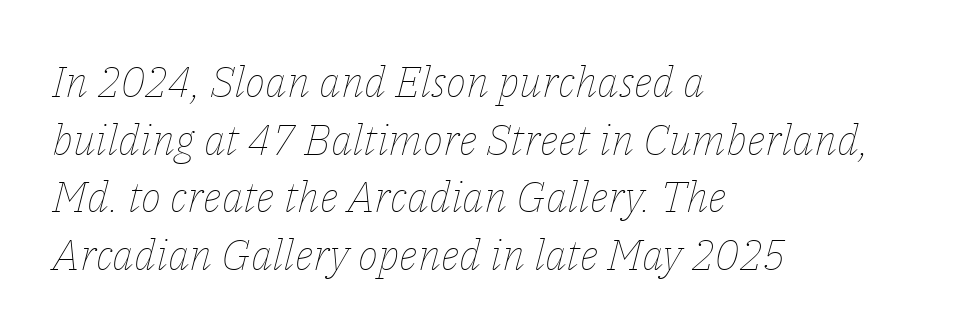
A typesetter would call this zero additional tracking. Vertical spacing — default. The font sits on the lighter half of the weight spectrum, regular included. These lines are rendered in a variable-pitch font. These lines stack with their left ends in a neat column. Anything drawn beneath the words? Only blank space.
